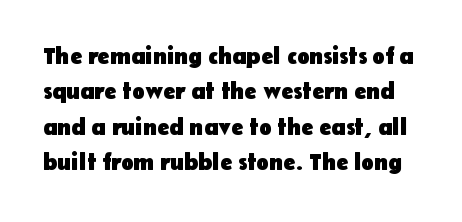
Q: Is the text bold? A: Yes.
Q: Is the text italic (slanted)? A: No, it is upright.
Q: Is the text underlined? A: No.
Q: Is the spacing between letters normal or unusually wide? A: Normal.
Q: Is the spacing between lines tight, normal or loose? A: Normal.
